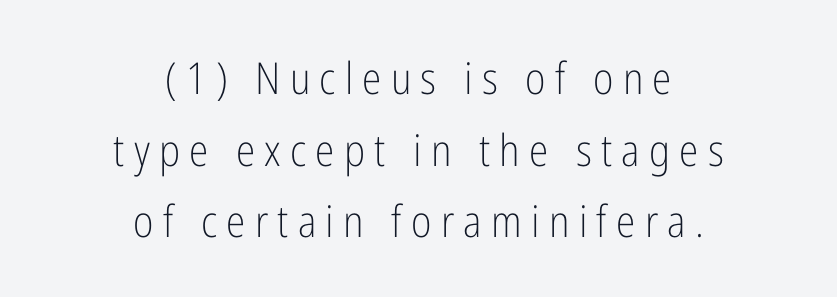
Visually the block forms a symmetrical silhouette, jagged on both flanks. The letters are spread apart with noticeably loose tracking. Stroke terminals: plain, sans-serif. Type without underlining. Regarding leading, the lines here are spaced in the standard way.
